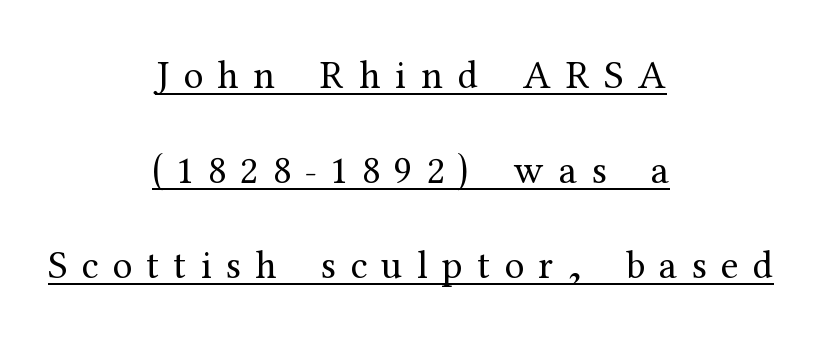
{"serif": "yes", "italic": "no", "bold": "no", "weight": "regular", "width": "normal", "stroke_contrast": "medium", "x_height": "medium", "monospaced": "no", "underline": "yes", "align": "center", "line_spacing": "loose", "line_spacing_ratio": 2.37, "letter_spacing": "wide", "letter_spacing_em": 0.36, "glyph_px": 40}
